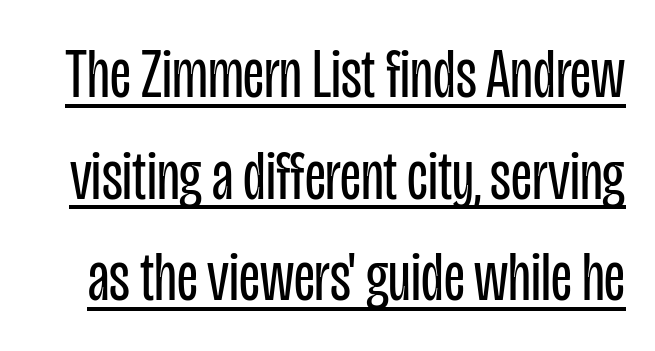
Q: Is the text bold? A: No.
Q: Is the text italic (slanted)? A: No, it is upright.
Q: Is the typeface a serif or a sans-serif typeface? A: Sans-serif.
Q: Is the text underlined? A: Yes.
Q: Is the spacing between letters normal or unusually wide? A: Normal.
Q: Is the spacing between lines tight, normal or loose? A: Normal.
Q: Width (condensed, normal, or wide)? A: Condensed.
Q: Stroke contrast? A: Low.
Q: x-height? A: Large.
Q: Monospaced? A: No.
